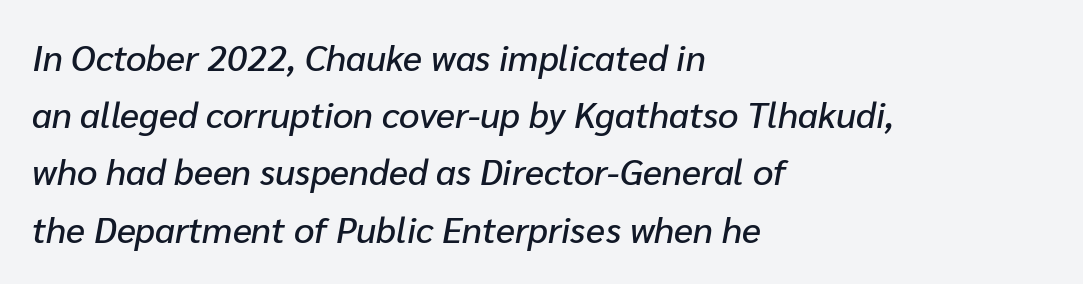
Yep, that's italic — everything's leaning. Think of a printed novel: that variable character pitch is what you see here. This sample uses plain, unmodified letter spacing. Is there much room between lines? A standard amount, neither cramped nor airy. Every row of glyphs begins at an identical x-position on the left. Bare-footed words on every line.
